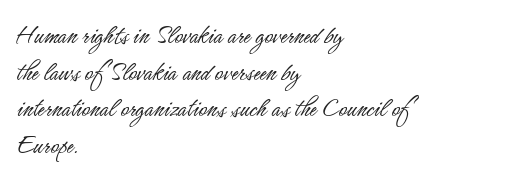
{"serif": "no", "bold": "no", "weight": "light", "width": "condensed", "stroke_contrast": "low", "x_height": "small", "monospaced": "no", "underline": "no", "align": "left", "line_spacing": "normal", "line_spacing_ratio": 1.31, "letter_spacing": "normal", "letter_spacing_em": 0.0, "glyph_px": 28}
